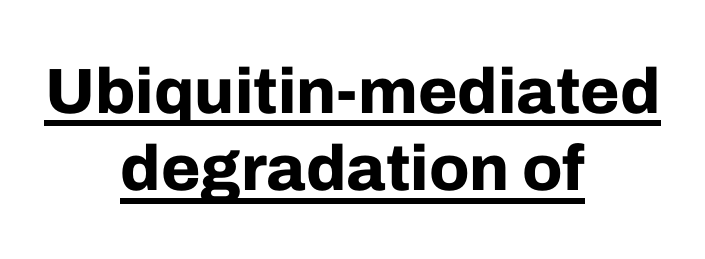
The image shows 64 px bold sans-serif type, upright; set centered, line spacing 1.21x, normal letter spacing, underlined; low stroke contrast and a medium x-height.
